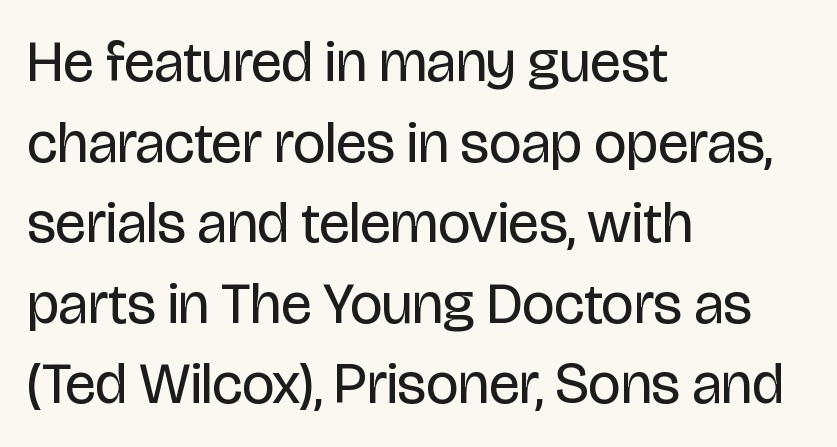
Q: Is the text bold? A: No.
Q: Is the text italic (slanted)? A: No, it is upright.
Q: Is the typeface a serif or a sans-serif typeface? A: Sans-serif.
Q: Is the text underlined? A: No.
Q: How is the paragraph aligned? A: Left-aligned.
Q: Is the spacing between letters normal or unusually wide? A: Normal.
Q: Is the spacing between lines tight, normal or loose? A: Normal.
Q: Width (condensed, normal, or wide)? A: Condensed.
Q: Stroke contrast? A: Low.
Q: x-height? A: Large.
Q: Monospaced? A: No.
